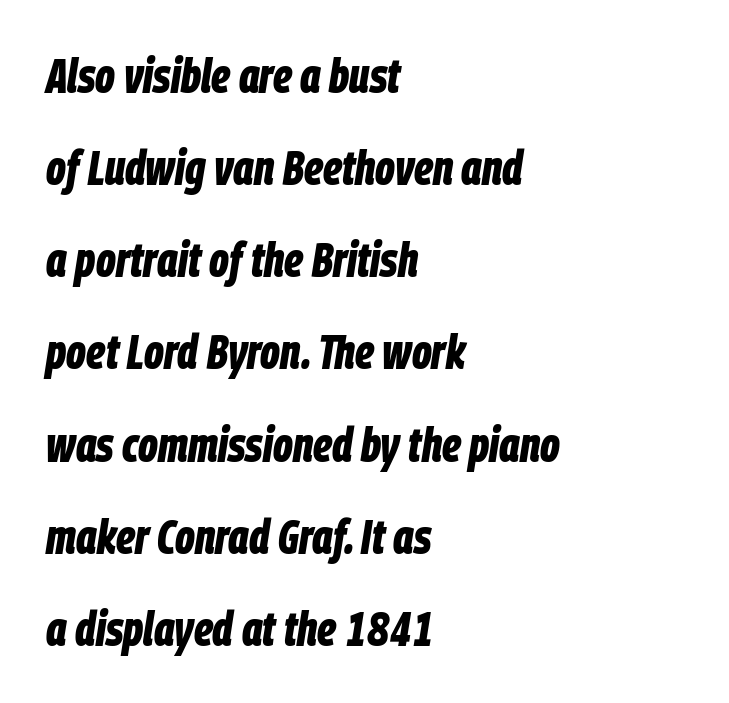
Q: Is the text bold? A: Yes.
Q: Is the text italic (slanted)? A: Yes, it leans right by about 9 degrees.
Q: Is the text underlined? A: No.
Q: How is the paragraph aligned? A: Left-aligned.
Q: Is the spacing between letters normal or unusually wide? A: Normal.
Q: Is the spacing between lines tight, normal or loose? A: Loose.
Q: Width (condensed, normal, or wide)? A: Condensed.
Q: Stroke contrast? A: Low.
Q: x-height? A: Large.
Q: Monospaced? A: No.
